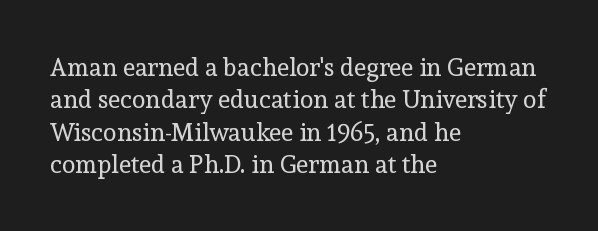
The image shows 25 px text type, upright; set left-aligned, normal line spacing (1.3x), normal letter spacing, not underlined.
